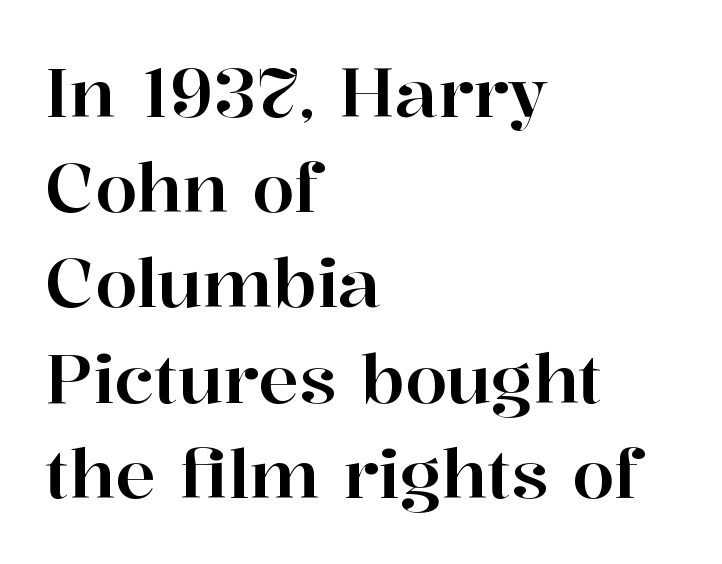
This is serif lettering, the kind often seen in printed books. Proportional: the letters do not fall into vertical columns. Students, observe: this is what conventionally led text looks like. Every stem runs plumb, perpendicular to the baseline.
